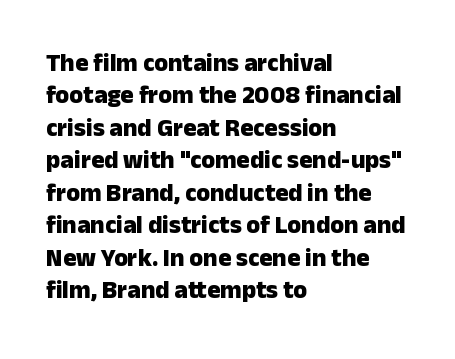
A typesetter would mark this as roman, not italic. The strokes are fattened all the way to bold. Beneath every word, the page is bare. The letters sit at their default tracking, neither squeezed nor spread. Notice how the passage keeps a crisp vertical edge on the left only. The lines sit at an ordinary, default distance from one another.
